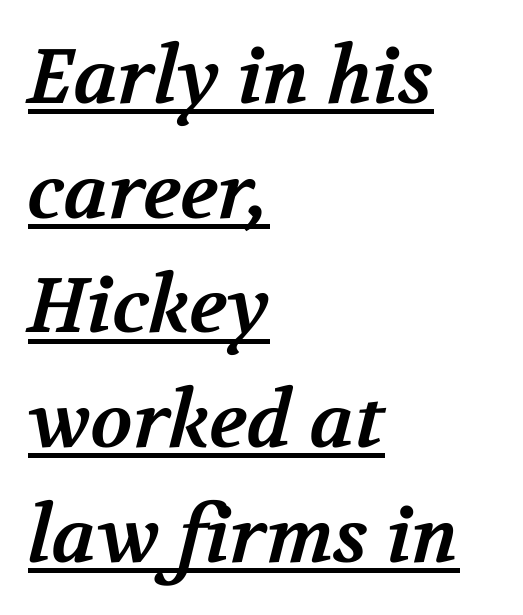
Compared with typical body copy, the letter spacing here is the same. Vertical spacing — default. Notice how the passage keeps a crisp vertical edge on the left only. This is serif lettering, the kind often seen in printed books.
